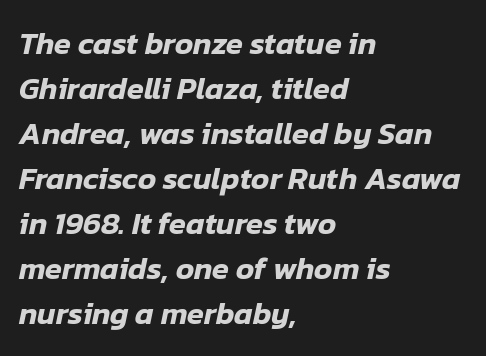
Q: Is the text italic (slanted)? A: Yes, it leans right by about 12 degrees.
Q: Is the text underlined? A: No.
Q: How is the paragraph aligned? A: Left-aligned.
Q: Is the spacing between letters normal or unusually wide? A: Normal.
Q: Is the spacing between lines tight, normal or loose? A: Normal.
Q: Width (condensed, normal, or wide)? A: Normal.
Q: Stroke contrast? A: Low.
Q: x-height? A: Medium.
Q: Monospaced? A: No.
